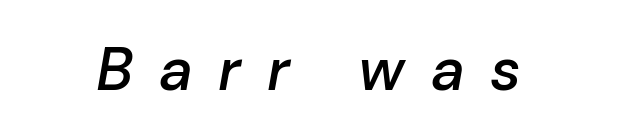
The image shows 60 px semibold type, italic (leaning right); set unusually wide letter spacing (+0.43 em), not underlined; low stroke contrast and a medium x-height.
